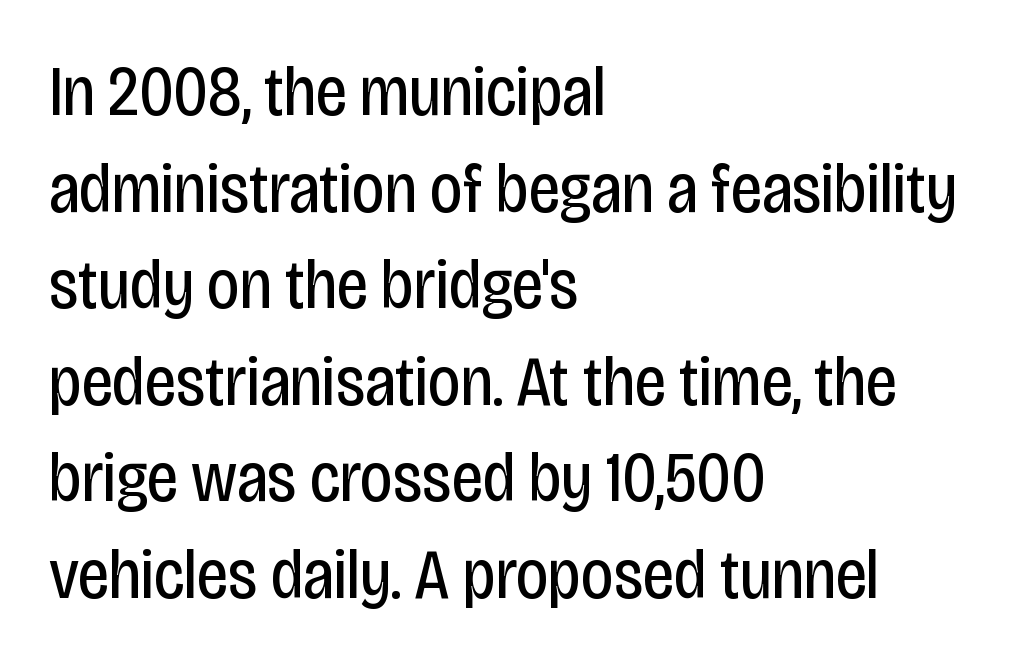
Q: Is the text bold? A: No.
Q: Is the text italic (slanted)? A: No, it is upright.
Q: Is the typeface a serif or a sans-serif typeface? A: Sans-serif.
Q: Is the text underlined? A: No.
Q: How is the paragraph aligned? A: Left-aligned.
Q: Is the spacing between letters normal or unusually wide? A: Normal.
Q: Is the spacing between lines tight, normal or loose? A: Normal.
Q: Width (condensed, normal, or wide)? A: Condensed.
Q: Stroke contrast? A: Low.
Q: x-height? A: Large.
Q: Monospaced? A: No.
